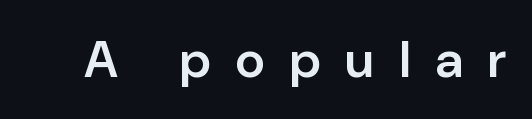
{"serif": "no", "italic": "no", "bold": "semi", "weight": "semibold", "width": "normal", "stroke_contrast": "low", "x_height": "medium", "monospaced": "no", "underline": "no", "letter_spacing": "wide", "letter_spacing_em": 0.49, "glyph_px": 51}
